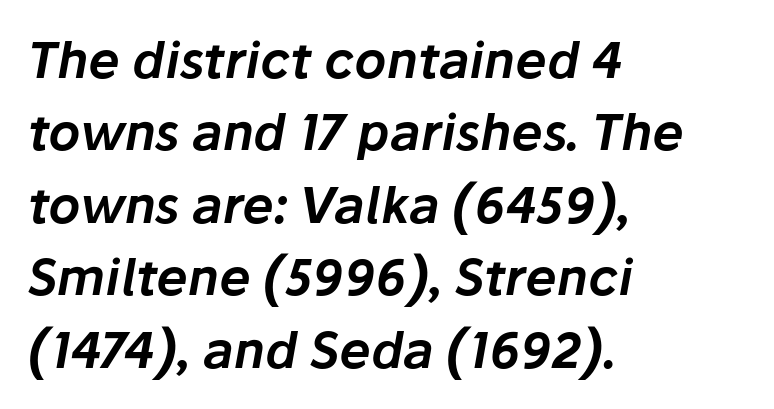
Q: Is the text italic (slanted)? A: Yes, it leans right by about 10 degrees.
Q: Is the text underlined? A: No.
Q: How is the paragraph aligned? A: Left-aligned.
Q: Is the spacing between letters normal or unusually wide? A: Normal.
Q: Is the spacing between lines tight, normal or loose? A: Normal.
Q: Width (condensed, normal, or wide)? A: Normal.
Q: Stroke contrast? A: Low.
Q: x-height? A: Medium.
Q: Monospaced? A: No.
